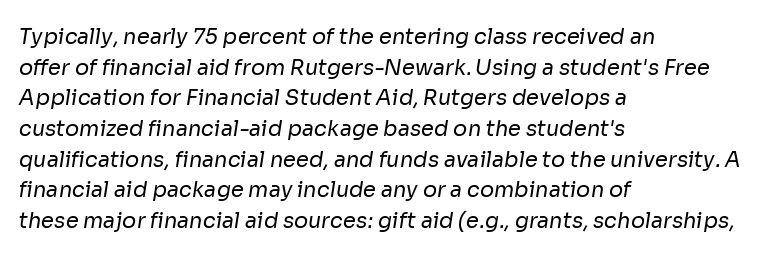
Is this a heavy cut? Hardly; it is regular or lighter. Type without underlining. Evenly set lines give the paragraph a standard silhouette. In CSS terms this would be text-align: left.
